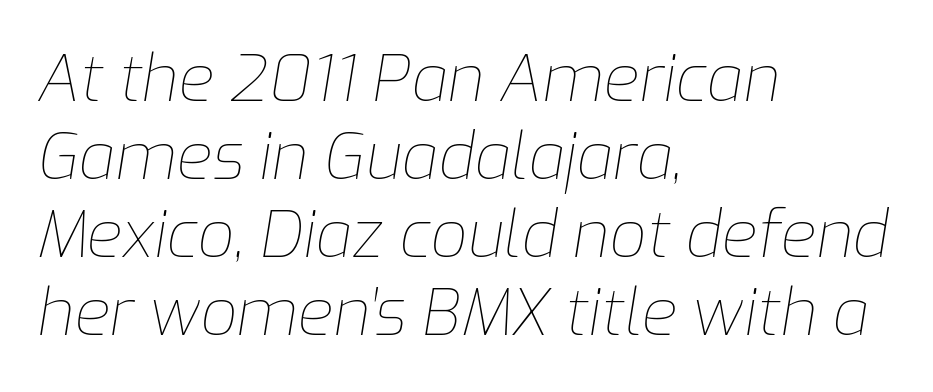
The image shows 65 px thin type, italic (leaning right); set left-aligned, line spacing 1.2x, normal letter spacing, not underlined; low stroke contrast and a medium x-height.
